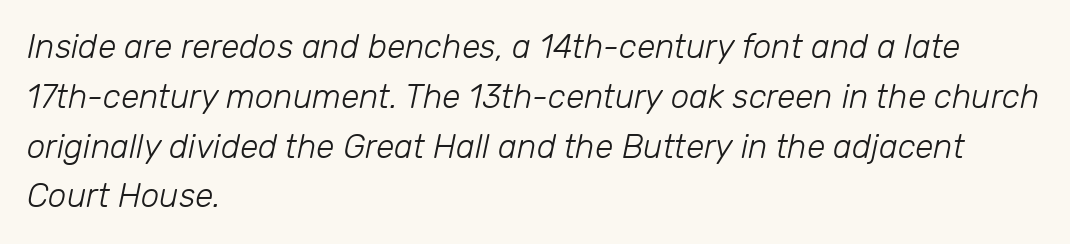
The image shows 33 px light type, italic (leaning right); set left-aligned, normal line spacing (1.51x), normal letter spacing, not underlined; low stroke contrast and a medium x-height.
